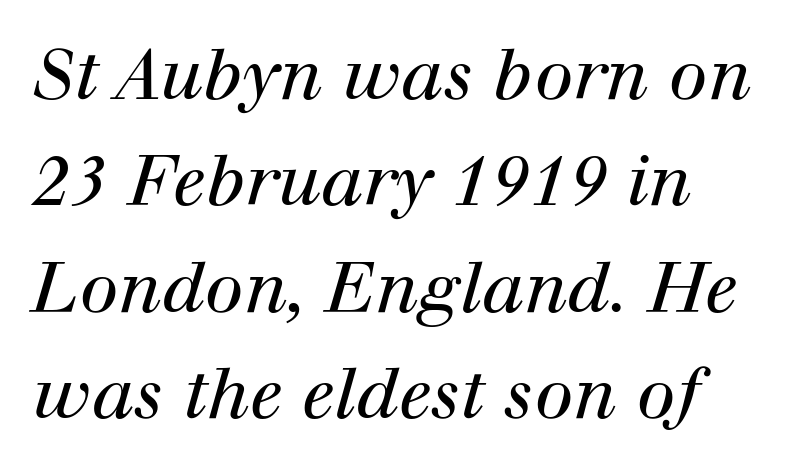
The letters sit at their default tracking, neither squeezed nor spread. Letters rest on an invisible, unmarked baseline. Weight: regular or lighter. Leftover space on each line is placed entirely after the last word. Does the lettering tilt? It does — this is italic. Examine the stroke ends and you'll spot serifs.
